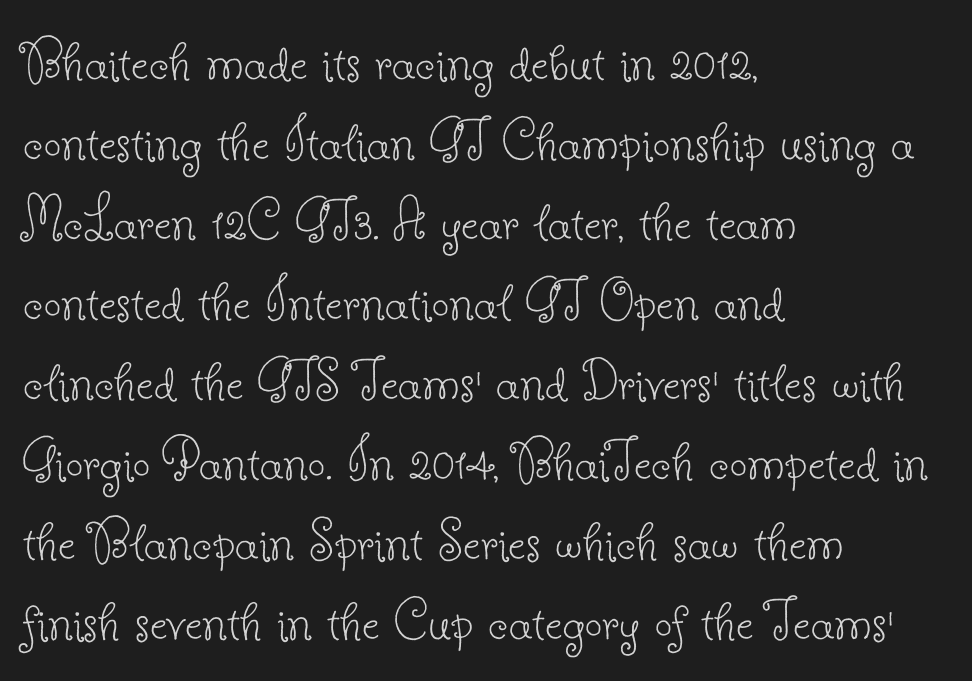
The font family rendered here belongs to the serif group. The passage shown has conventional tracking throughout. Ordinary non-slanted type is in use. Heaviness? Minimal to ordinary, like unemphasized prose.
